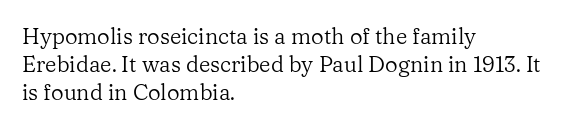
The image shows 22 px text type, upright; set left-aligned, normal line spacing (1.27x), normal letter spacing, not underlined.
